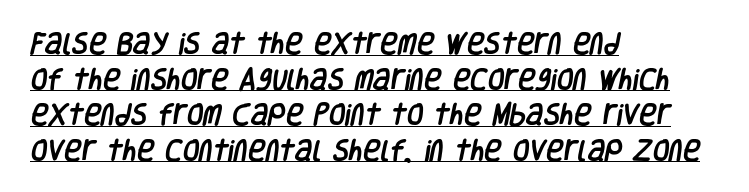
The horizontal fit of the characters is conventional and even. Does the copy run flush right? No — it runs flush left. The rendering uses the underline text-decoration. Vertically, the passage feels balanced, rows spaced as you'd expect.
